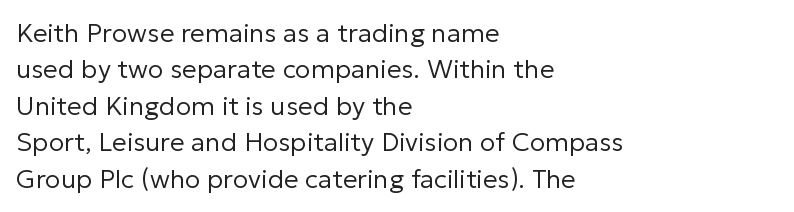
{"italic": "no", "bold": "no", "underline": "no", "align": "left", "line_spacing": "normal", "line_spacing_ratio": 1.4, "letter_spacing": "normal", "letter_spacing_em": 0.0, "glyph_px": 26}
